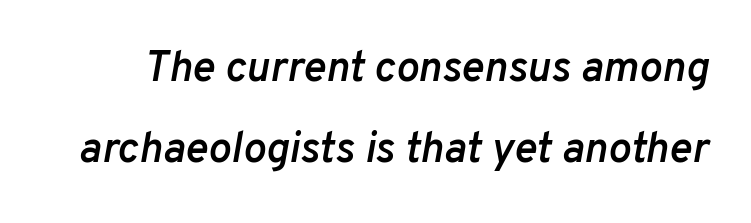
Q: Is the text bold? A: Semi-bold.
Q: Is the text italic (slanted)? A: Yes, it leans right by about 10 degrees.
Q: Is the text underlined? A: No.
Q: Is the spacing between letters normal or unusually wide? A: Normal.
Q: Width (condensed, normal, or wide)? A: Normal.
Q: Stroke contrast? A: Low.
Q: x-height? A: Medium.
Q: Monospaced? A: No.
